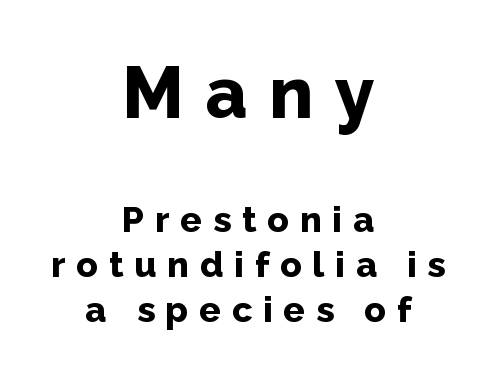
Q: Is the text bold? A: Yes.
Q: Is the text italic (slanted)? A: No, it is upright.
Q: Is the typeface a serif or a sans-serif typeface? A: Sans-serif.
Q: Is the text underlined? A: No.
Q: How is the paragraph aligned? A: Centered.
Q: Is the spacing between letters normal or unusually wide? A: Unusually wide.
Q: Is the spacing between lines tight, normal or loose? A: Normal.
Q: Which block of text is set in a larger size, the first (top) or the second (bottom)? A: The first (top) one.
Q: Width (condensed, normal, or wide)? A: Normal.
Q: Stroke contrast? A: Low.
Q: x-height? A: Medium.
Q: Monospaced? A: No.
